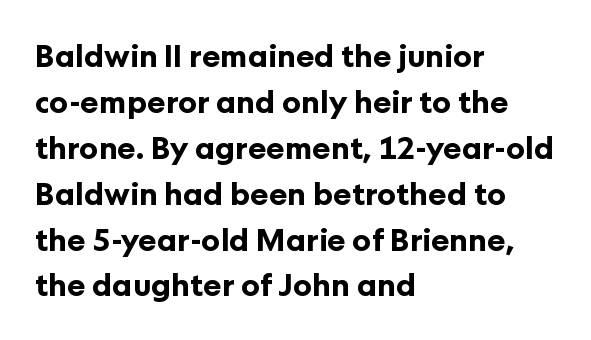
Q: Is the text bold? A: Yes.
Q: Is the text italic (slanted)? A: No, it is upright.
Q: Is the typeface a serif or a sans-serif typeface? A: Sans-serif.
Q: Is the text underlined? A: No.
Q: How is the paragraph aligned? A: Left-aligned.
Q: Is the spacing between letters normal or unusually wide? A: Normal.
Q: Is the spacing between lines tight, normal or loose? A: Normal.
Q: Width (condensed, normal, or wide)? A: Normal.
Q: Stroke contrast? A: Low.
Q: x-height? A: Medium.
Q: Monospaced? A: No.
